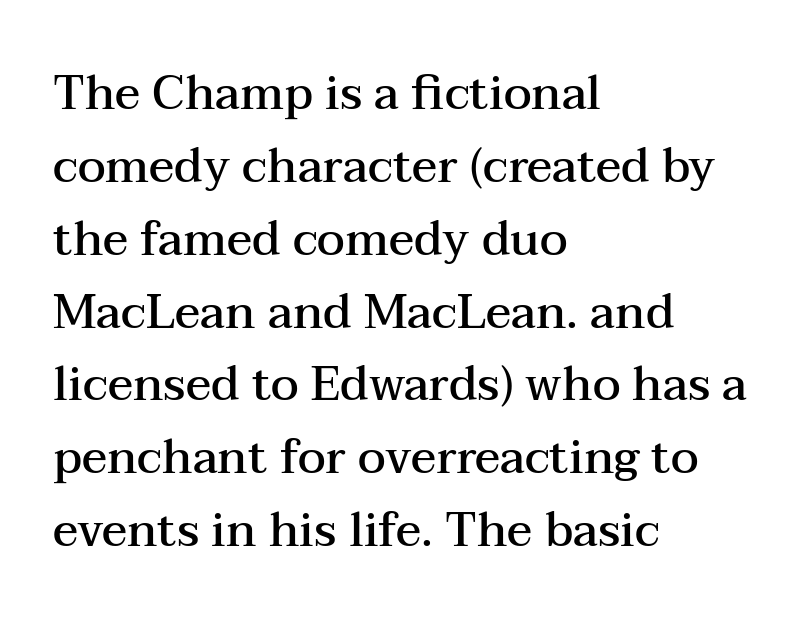
{"serif": "yes", "italic": "no", "bold": "semi", "weight": "semibold", "width": "wide", "stroke_contrast": "medium", "x_height": "medium", "monospaced": "no", "underline": "no", "align": "left", "line_spacing": "normal", "line_spacing_ratio": 1.55, "letter_spacing": "normal", "letter_spacing_em": 0.0, "glyph_px": 47}
